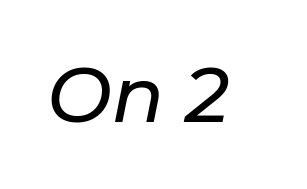
Q: Is the text italic (slanted)? A: Yes, it leans right by about 11 degrees.
Q: Is the text underlined? A: No.
Q: Is the spacing between letters normal or unusually wide? A: Normal.
Q: Width (condensed, normal, or wide)? A: Normal.
Q: Stroke contrast? A: Low.
Q: x-height? A: Medium.
Q: Monospaced? A: No.
